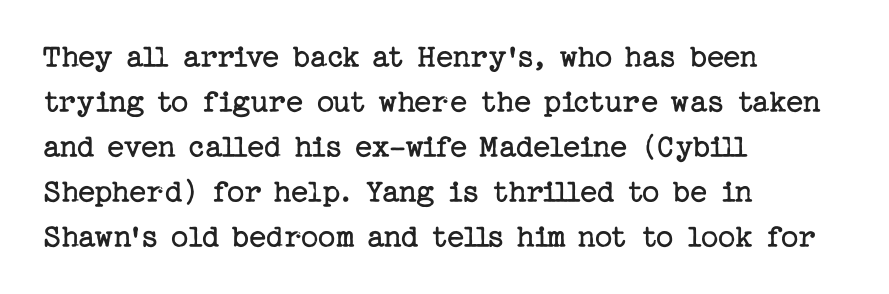
Decoration check: the copy has no underline. The typesetter chose a ragged-right arrangement here. This is roman type, the default non-slanted kind. These lines are composed in type with serifs. Think standard paragraph weight, or any step lighter than that. This sample keeps an unexceptional amount of space between lines.
